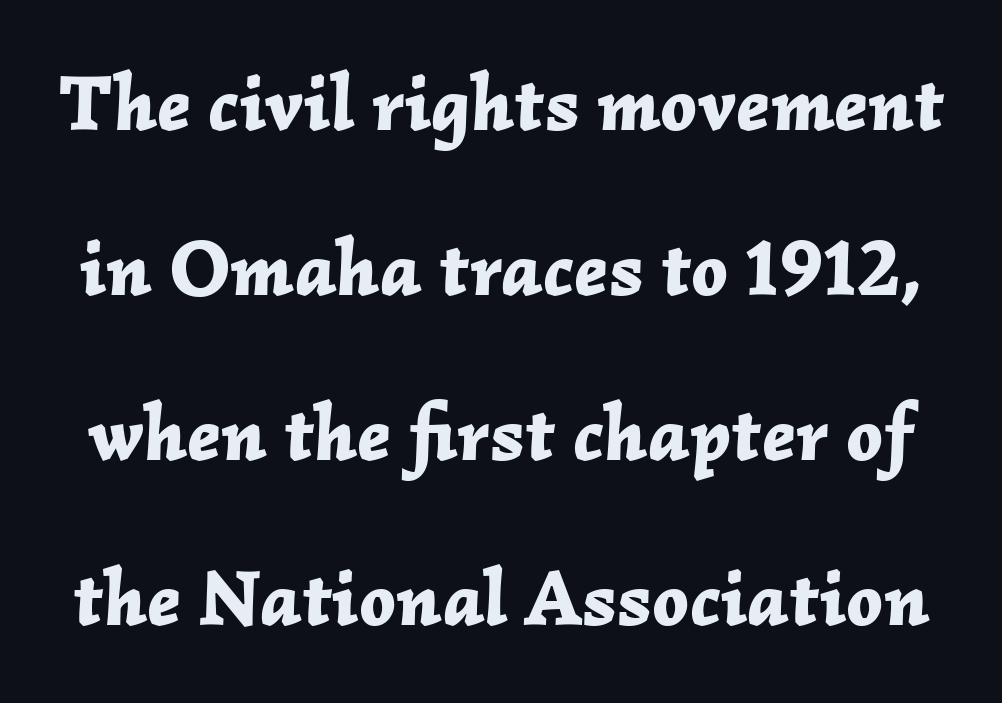
Weight: bold. You could not count columns in this text — the font is proportionally spaced. The strip under each line holds only bare page. You can tell it's italic because the verticals aren't actually vertical.
